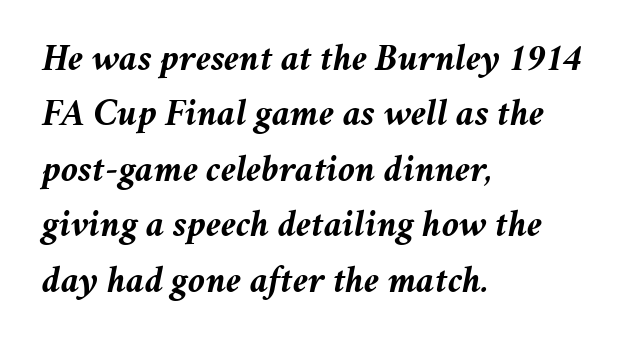
{"italic": "yes", "lean": "right", "slant_degrees": 11, "bold": "yes", "weight": "semibold", "width": "normal", "stroke_contrast": "medium", "x_height": "medium", "monospaced": "no", "underline": "no", "align": "left", "line_spacing": "normal", "line_spacing_ratio": 1.46, "letter_spacing": "normal", "letter_spacing_em": 0.0, "glyph_px": 38}
